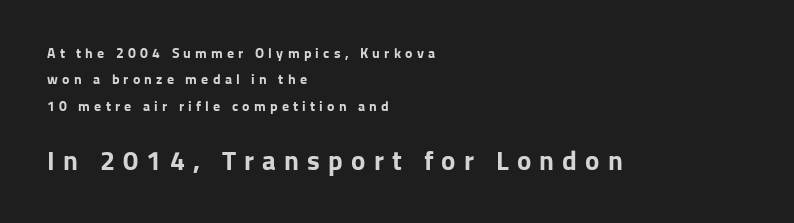
{"italic": "no", "bold": "yes", "underline": "no", "align": "left", "line_spacing_ratio": 1.89, "letter_spacing": "wide", "letter_spacing_em": 0.3, "larger_block": "second", "size_ratio": 1.93, "glyph_px": 27}
